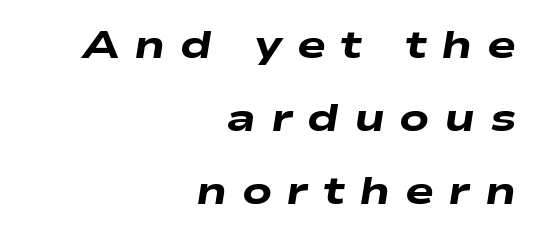
The image shows 39 px heavy, wide type, italic (leaning right); set right-aligned, line spacing 1.87x, unusually wide letter spacing (+0.37 em), not underlined; low stroke contrast and a medium x-height.
